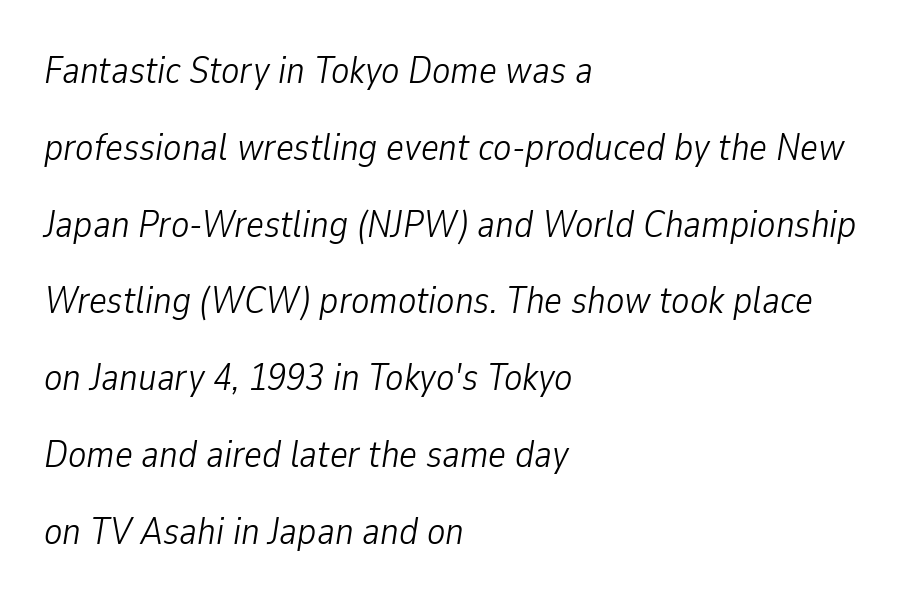
{"italic": "yes", "lean": "right", "slant_degrees": 9, "bold": "no", "weight": "light", "width": "condensed", "stroke_contrast": "low", "x_height": "medium", "monospaced": "no", "underline": "no", "align": "left", "line_spacing": "loose", "line_spacing_ratio": 2.02, "letter_spacing": "normal", "letter_spacing_em": 0.0, "glyph_px": 38}
